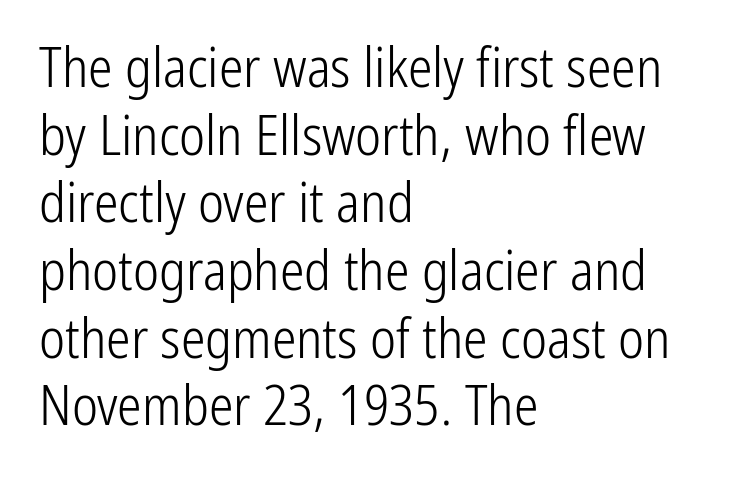
{"serif": "no", "italic": "no", "bold": "no", "weight": "light", "width": "condensed", "stroke_contrast": "low", "x_height": "medium", "monospaced": "no", "underline": "no", "align": "left", "line_spacing_ratio": 1.23, "letter_spacing": "normal", "letter_spacing_em": 0.0, "glyph_px": 55}
